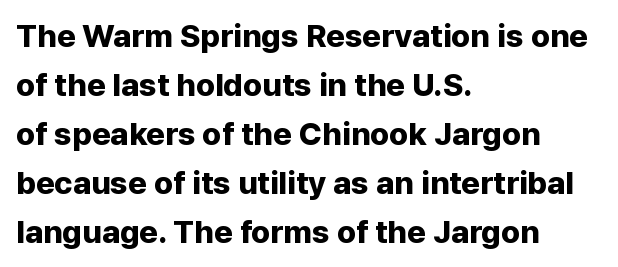
{"serif": "no", "italic": "no", "bold": "yes", "weight": "bold", "width": "normal", "stroke_contrast": "low", "x_height": "medium", "monospaced": "no", "underline": "no", "align": "left", "line_spacing": "normal", "line_spacing_ratio": 1.53, "letter_spacing": "normal", "letter_spacing_em": 0.0, "glyph_px": 32}
